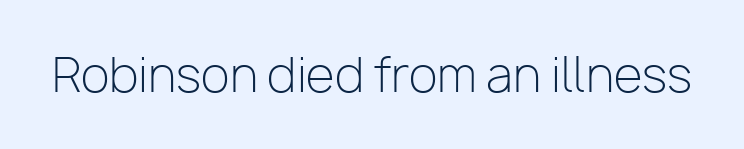
Classification — sans serif. These lines keep a tight, regular rhythm from letter to letter. Note the varied advance widths — an 'i' is clearly narrower than an 'm'. Nope, not italic — everything's standing straight.
